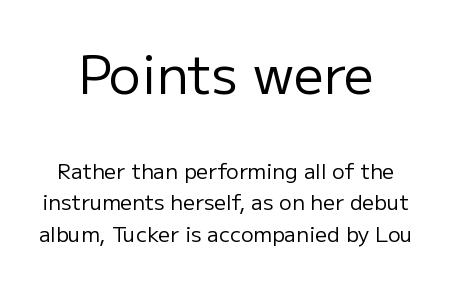
Typesetter's note — upper block bumped up in size, lower block left smaller. No feet cap the strokes, marking this as sans-serif type. Check under the words: just untouched page. The leading is moderate, giving the passage an even texture.
